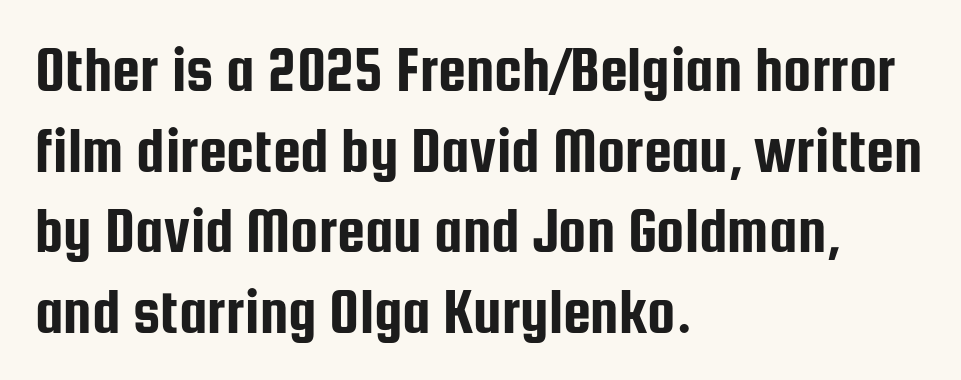
The image shows 63 px condensed sans-serif type, upright; set left-aligned, normal line spacing (1.28x), normal letter spacing, not underlined; low stroke contrast and a medium x-height.
